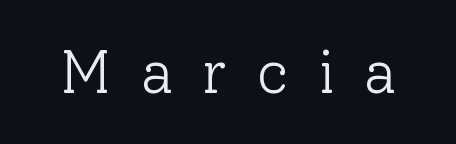
Varying glyph widths throughout — classic text-font behaviour. In terms of posture, this sample is upright. Observe the serifs anchoring each vertical stroke in this sample. The cut favours lightness, reaching ordinary text weight at its darkest. The space beneath each line is pristine and unruled. The letterforms stand isolated, each surrounded by extra space.
